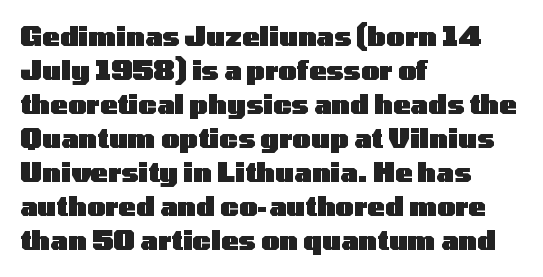
Typeset ragged right — the left edge is the straight one. Words float on clear page, feet unadorned. Vertically, the passage feels balanced, rows spaced as you'd expect. This sample uses plain, unmodified letter spacing. Summary of weight: heavy, a full bold. Characters remain perfectly vertical along every line.
